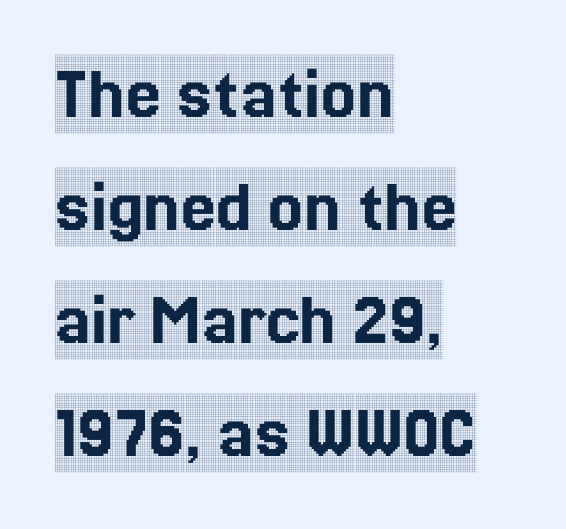
{"serif": "yes", "italic": "no", "width": "condensed", "x_height": "large", "monospaced": "no", "underline": "no", "align": "left", "line_spacing": "normal", "line_spacing_ratio": 1.45, "letter_spacing": "normal", "letter_spacing_em": 0.0, "glyph_px": 78}
